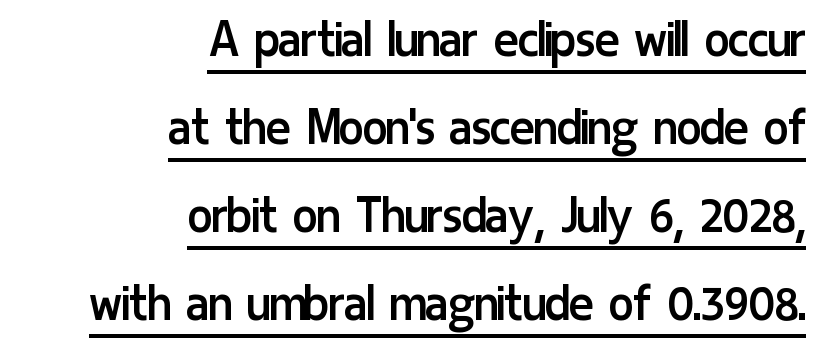
Looks like regular typesetting: each glyph gets only the width it needs. All the whitespace from short lines collects on the left. The strokes carry an ordinary text weight at most. Spacing between characters is what you'd get straight out of the box.
